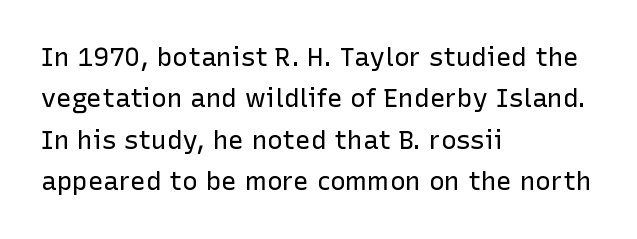
Q: Is the text bold? A: No.
Q: Is the text italic (slanted)? A: No, it is upright.
Q: Is the text underlined? A: No.
Q: How is the paragraph aligned? A: Left-aligned.
Q: Is the spacing between letters normal or unusually wide? A: Normal.
Q: Is the spacing between lines tight, normal or loose? A: Normal.
